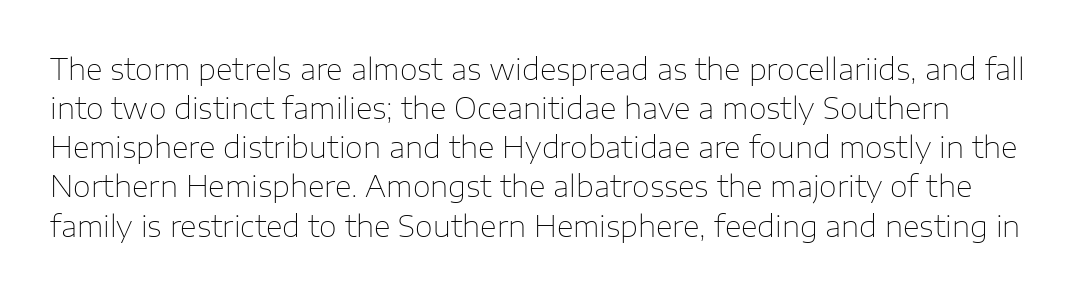
Q: Is the text bold? A: No.
Q: Is the text italic (slanted)? A: No, it is upright.
Q: Is the typeface a serif or a sans-serif typeface? A: Sans-serif.
Q: Is the text underlined? A: No.
Q: Is the spacing between letters normal or unusually wide? A: Normal.
Q: Is the spacing between lines tight, normal or loose? A: Normal.
Q: Width (condensed, normal, or wide)? A: Normal.
Q: Stroke contrast? A: Low.
Q: x-height? A: Medium.
Q: Monospaced? A: No.
